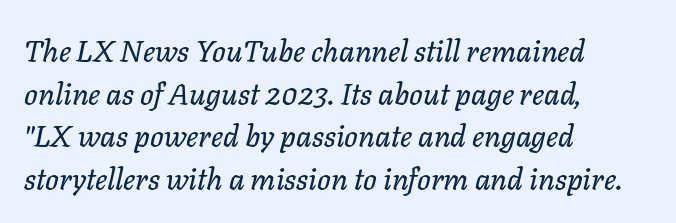
Q: Is the text italic (slanted)? A: Yes, it leans right by about 11 degrees.
Q: Is the text underlined? A: No.
Q: How is the paragraph aligned? A: Left-aligned.
Q: Is the spacing between letters normal or unusually wide? A: Normal.
Q: Is the spacing between lines tight, normal or loose? A: Normal.
Q: Width (condensed, normal, or wide)? A: Normal.
Q: Stroke contrast? A: Low.
Q: x-height? A: Medium.
Q: Monospaced? A: No.
